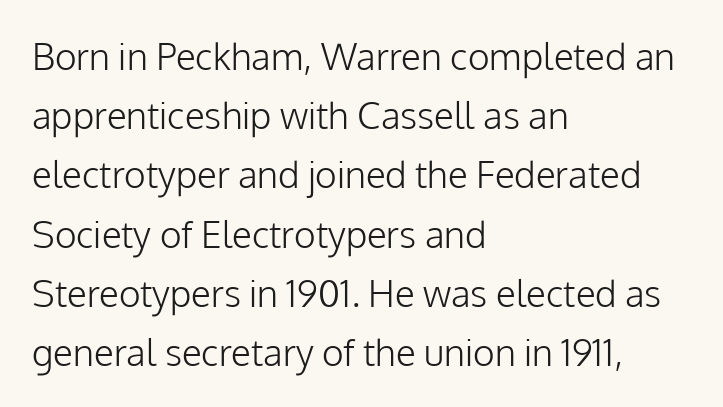
The image shows 37 px light sans-serif type, upright; set left-aligned, normal line spacing (1.6x), normal letter spacing, not underlined; low stroke contrast and a medium x-height.
